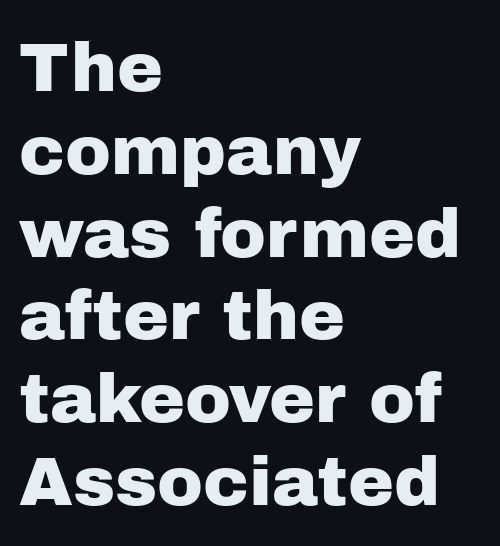
The image shows 69 px sans-serif type, upright; set left-aligned, line spacing 1.2x, normal letter spacing, not underlined; low stroke contrast and a medium x-height.
